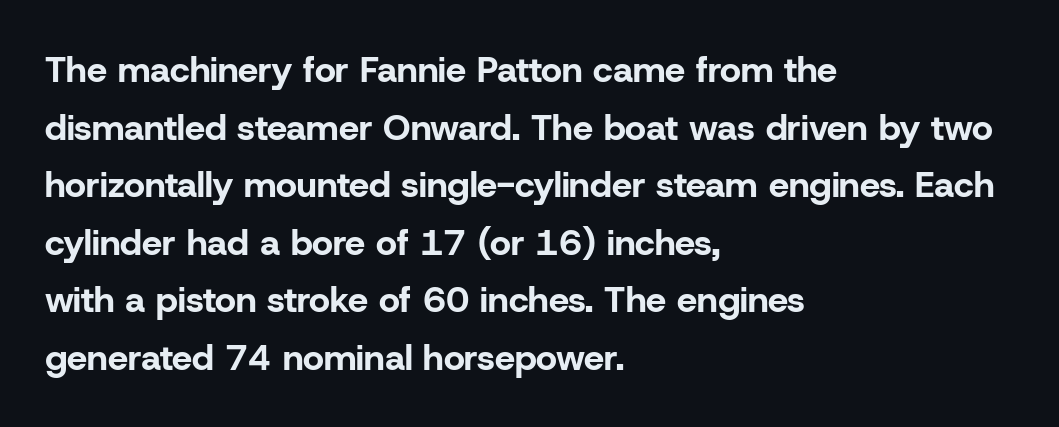
This sample keeps an unexceptional amount of space between lines. Each row of text sits above clean, open space. What kind of face is this? One without serifs — a sans. Italic: no, the glyphs are upright roman. Summary of weight: heavy, a full bold.
